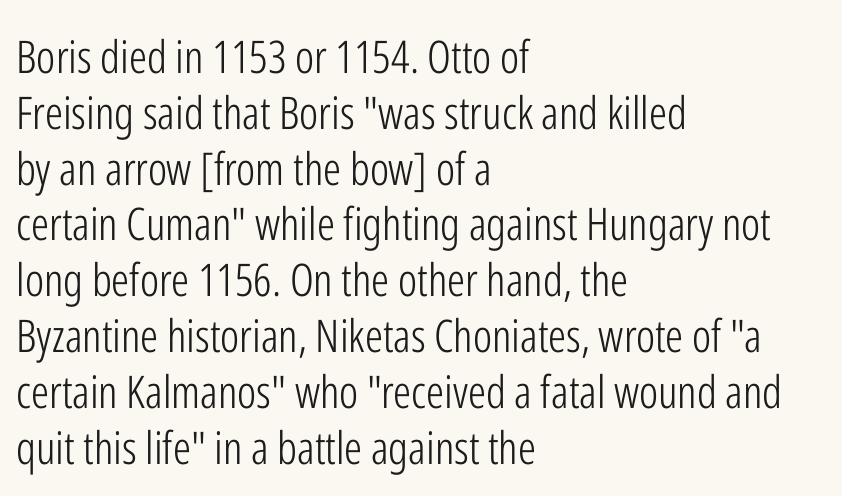
Q: Is the text bold? A: No.
Q: Is the text italic (slanted)? A: No, it is upright.
Q: Is the typeface a serif or a sans-serif typeface? A: Sans-serif.
Q: Is the text underlined? A: No.
Q: How is the paragraph aligned? A: Left-aligned.
Q: Is the spacing between letters normal or unusually wide? A: Normal.
Q: Width (condensed, normal, or wide)? A: Condensed.
Q: Stroke contrast? A: Low.
Q: x-height? A: Medium.
Q: Monospaced? A: No.
